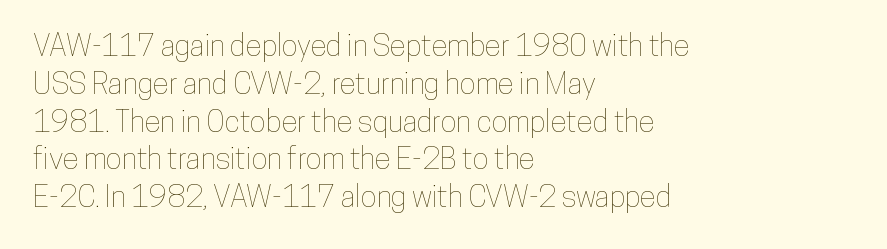
Clear beneath every line of the passage. Each line starts at the same left margin while the right side varies. Students, note that the glyphs here touch the page at normal intervals. The rendering uses natural spacing where letterforms have individual widths. Notice how the stems are strictly vertical — no italics here. The leading is moderate, giving the passage an even texture.
